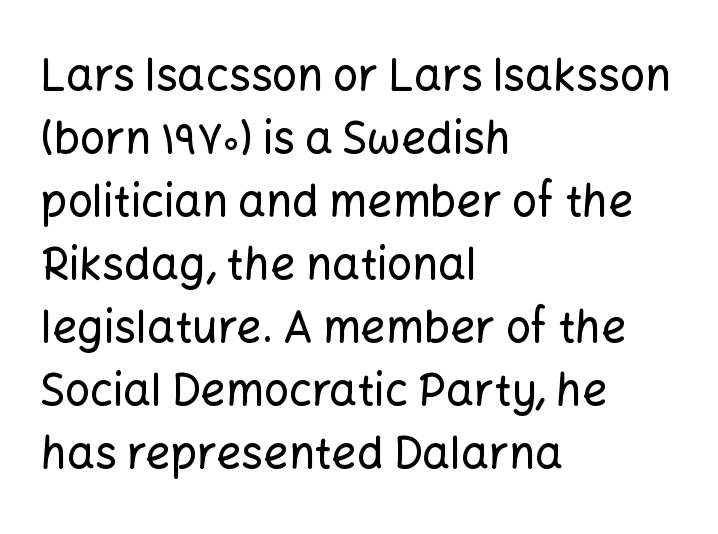
The image shows 44 px sans-serif type, upright; set left-aligned, normal line spacing (1.43x), normal letter spacing, not underlined; low stroke contrast and a medium x-height.
